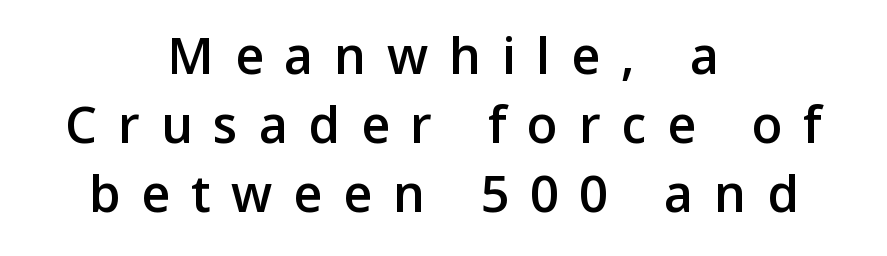
A typesetter would call this proportional, since set widths differ per character. Caption: expanded tracking, letters set apart. Stroke terminals: plain, sans-serif. Ascenders rise straight up at ninety degrees. The area under the type is left untouched.
